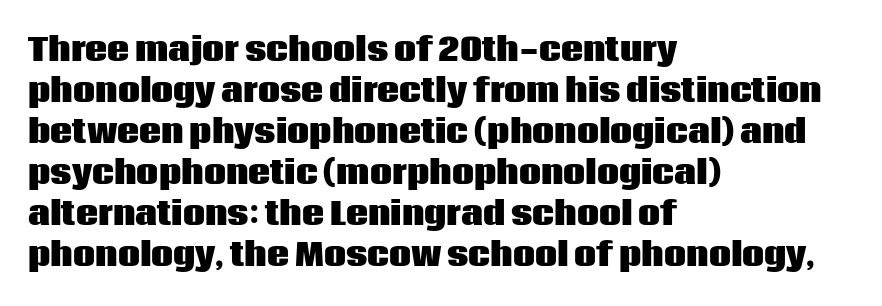
One glance says typical: line gaps are just what's usual. Caption: bold face, heavy strokes. Character widths vary here, with narrow letters taking less room than wide ones. Ordinary non-slanted type is in use. Each word holds together tightly as a unit, with standard inter-letter gaps.
